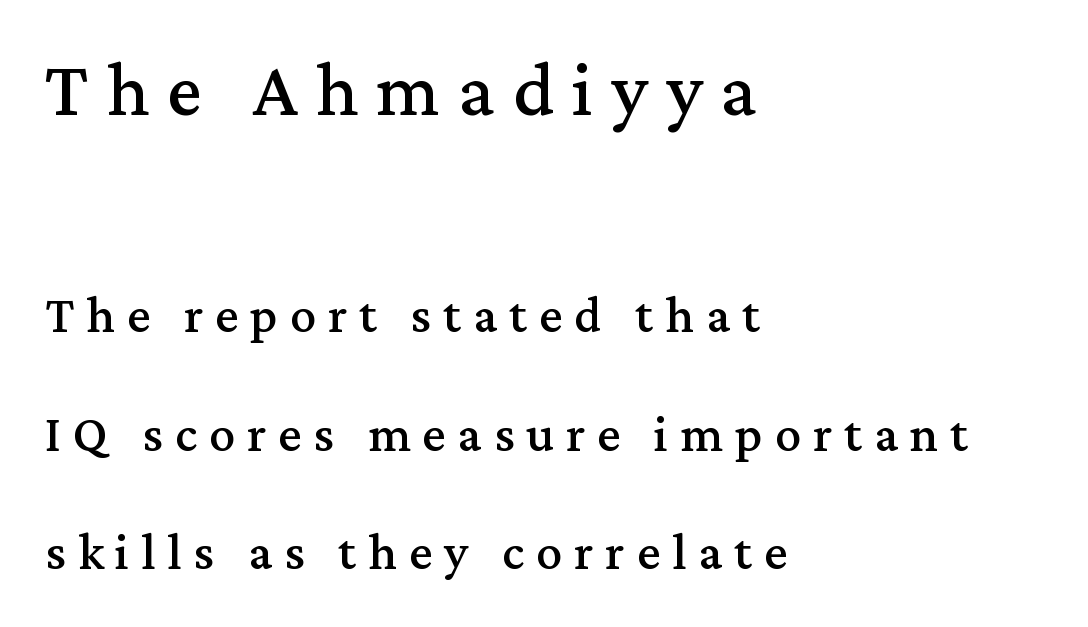
The image shows 78 px serif type, upright; set left-aligned, loose line spacing (2.28x), unusually wide letter spacing (+0.23 em), not underlined; the first (top) block is 1.5x larger; medium stroke contrast and a medium x-height.
